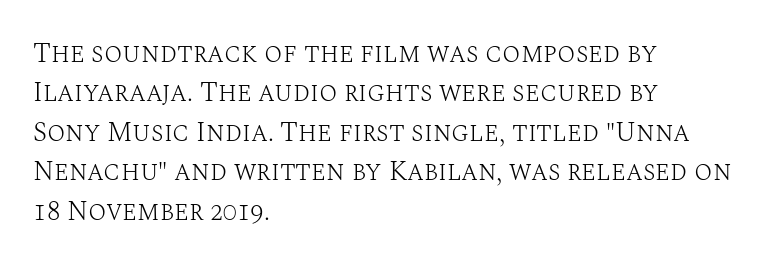
{"italic": "no", "bold": "no", "underline": "no", "align": "left", "line_spacing": "normal", "line_spacing_ratio": 1.46, "letter_spacing": "normal", "letter_spacing_em": 0.0, "glyph_px": 27}
